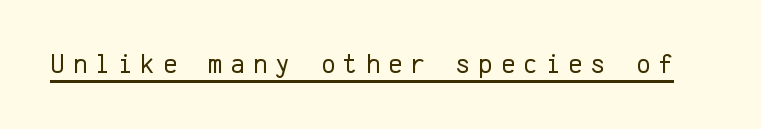
Q: Is the text bold? A: No.
Q: Is the text italic (slanted)? A: No, it is upright.
Q: Is the typeface a serif or a sans-serif typeface? A: Sans-serif.
Q: Is the text underlined? A: Yes.
Q: Is the spacing between letters normal or unusually wide? A: Unusually wide.
Q: Width (condensed, normal, or wide)? A: Normal.
Q: Stroke contrast? A: Low.
Q: x-height? A: Medium.
Q: Monospaced? A: Yes.
